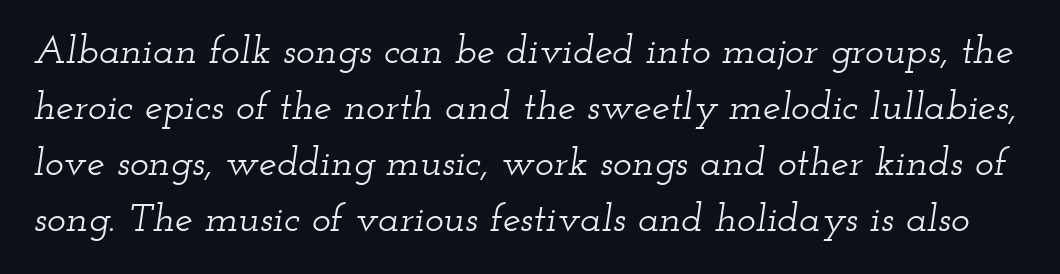
The rendering keeps characters at their native spacing. Stroke terminals: seriffed. You can tell it's italic because the verticals aren't actually vertical. A clean baseline with only descenders dipping below it. The passage shown is typed in a proportional face where columns would drift.
